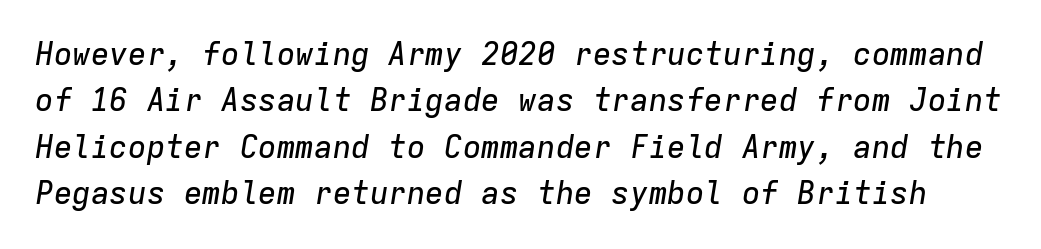
Q: Is the text italic (slanted)? A: Yes, it leans right by about 9 degrees.
Q: Is the text underlined? A: No.
Q: Is the spacing between letters normal or unusually wide? A: Normal.
Q: Is the spacing between lines tight, normal or loose? A: Normal.
Q: Width (condensed, normal, or wide)? A: Normal.
Q: Stroke contrast? A: Low.
Q: x-height? A: Medium.
Q: Monospaced? A: Yes.
